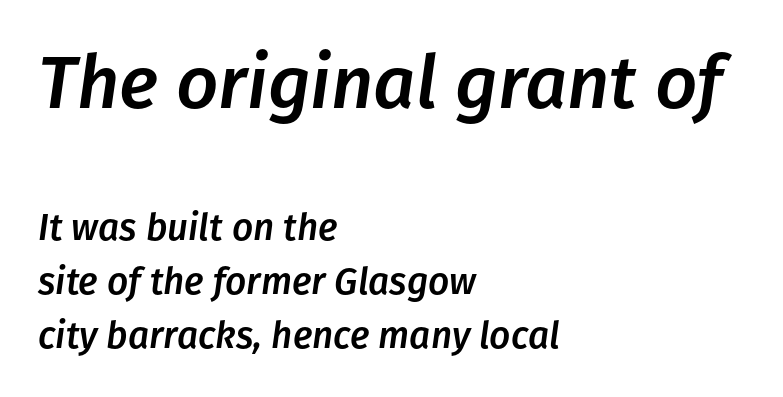
{"italic": "yes", "lean": "right", "slant_degrees": 8, "width": "normal", "stroke_contrast": "low", "x_height": "medium", "monospaced": "no", "underline": "no", "align": "left", "line_spacing": "normal", "line_spacing_ratio": 1.46, "letter_spacing": "normal", "letter_spacing_em": 0.0, "larger_block": "first", "size_ratio": 2.0, "glyph_px": 74}
